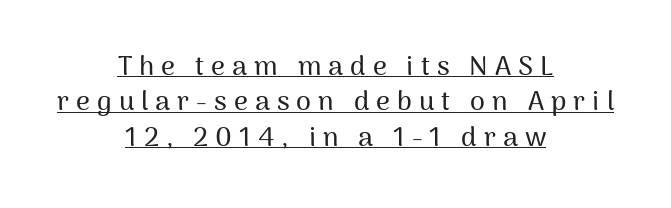
Q: Is the text italic (slanted)? A: No, it is upright.
Q: Is the text underlined? A: Yes.
Q: How is the paragraph aligned? A: Centered.
Q: Is the spacing between letters normal or unusually wide? A: Unusually wide.
Q: Is the spacing between lines tight, normal or loose? A: Normal.
